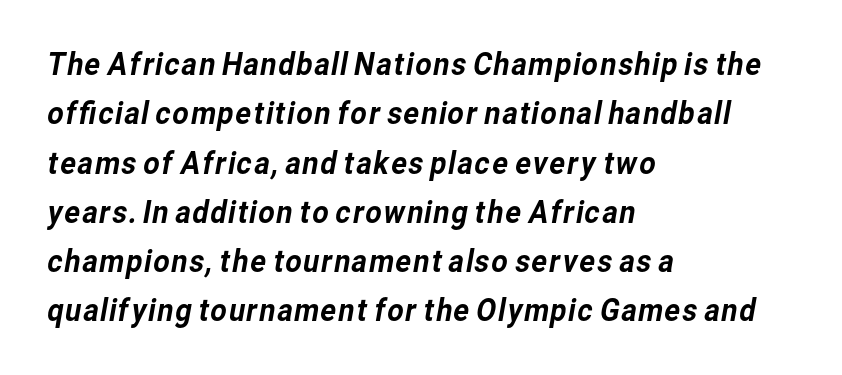
Letters rest on an invisible, unmarked baseline. This is sans-serif lettering, the kind often seen on screens and signage. Is the block centered? No — it sits flush against the left margin. In terms of letterspacing, this is plain default setting.
